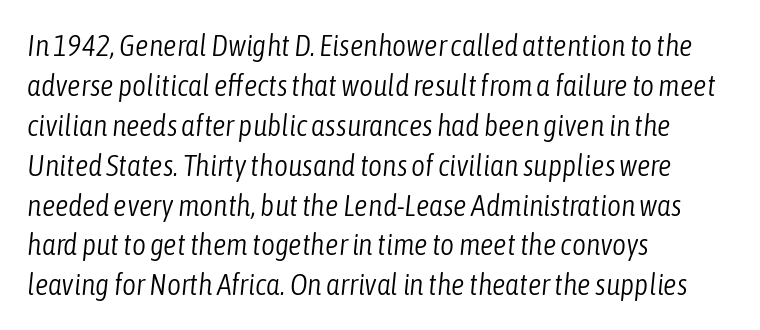
The image shows 30 px light, condensed type, italic (leaning right); set left-aligned, normal line spacing (1.33x), normal letter spacing, not underlined; low stroke contrast and a medium x-height.
